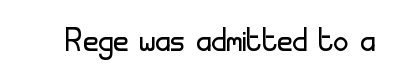
The image shows 42 px light sans-serif type, upright; set normal letter spacing, not underlined; low stroke contrast and a small x-height.
